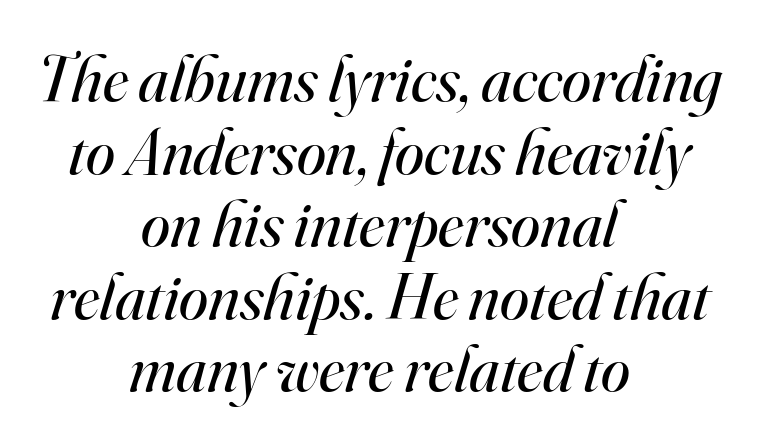
The space between consecutive lines is stingy. You could not count columns in this text — the font is proportionally spaced. On a weight scale, this lands at 450 or below. Looking at the ascenders, they clearly lean.
